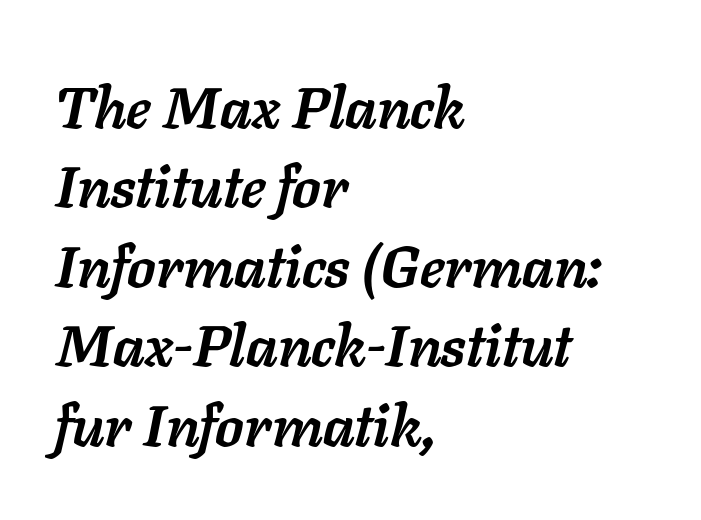
A clean baseline with only descenders dipping below it. The glyphs have the mass of a bold cut. Slant detected: the letters are inclined. The space between consecutive lines is moderate.
